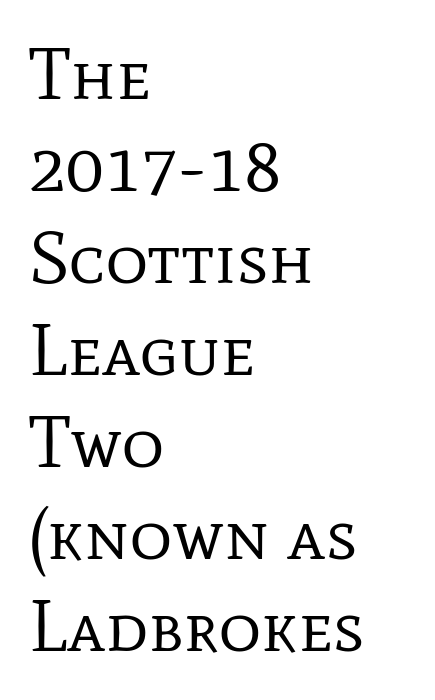
Q: Is the text bold? A: No.
Q: Is the text italic (slanted)? A: No, it is upright.
Q: Is the typeface a serif or a sans-serif typeface? A: Serif.
Q: Is the text underlined? A: No.
Q: How is the paragraph aligned? A: Left-aligned.
Q: Is the spacing between letters normal or unusually wide? A: Normal.
Q: Is the spacing between lines tight, normal or loose? A: Normal.
Q: Width (condensed, normal, or wide)? A: Normal.
Q: Stroke contrast? A: Low.
Q: x-height? A: Medium.
Q: Monospaced? A: No.
